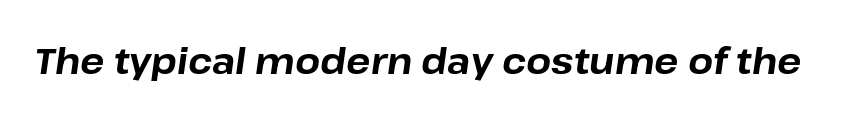
The image shows 36 px bold type, italic (leaning right); set normal letter spacing, not underlined; low stroke contrast and a medium x-height.
